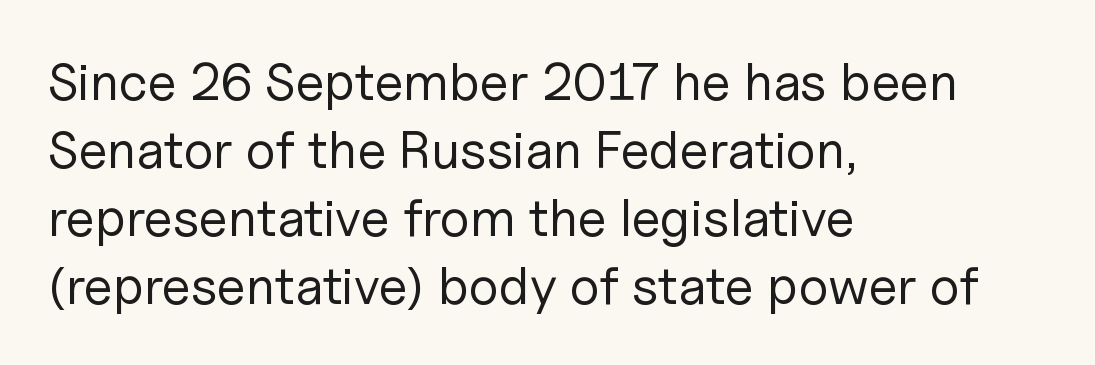
Q: Is the text bold? A: No.
Q: Is the text italic (slanted)? A: No, it is upright.
Q: Is the typeface a serif or a sans-serif typeface? A: Sans-serif.
Q: Is the text underlined? A: No.
Q: How is the paragraph aligned? A: Left-aligned.
Q: Is the spacing between letters normal or unusually wide? A: Normal.
Q: Is the spacing between lines tight, normal or loose? A: Normal.
Q: Width (condensed, normal, or wide)? A: Normal.
Q: Stroke contrast? A: Low.
Q: x-height? A: Medium.
Q: Monospaced? A: No.
